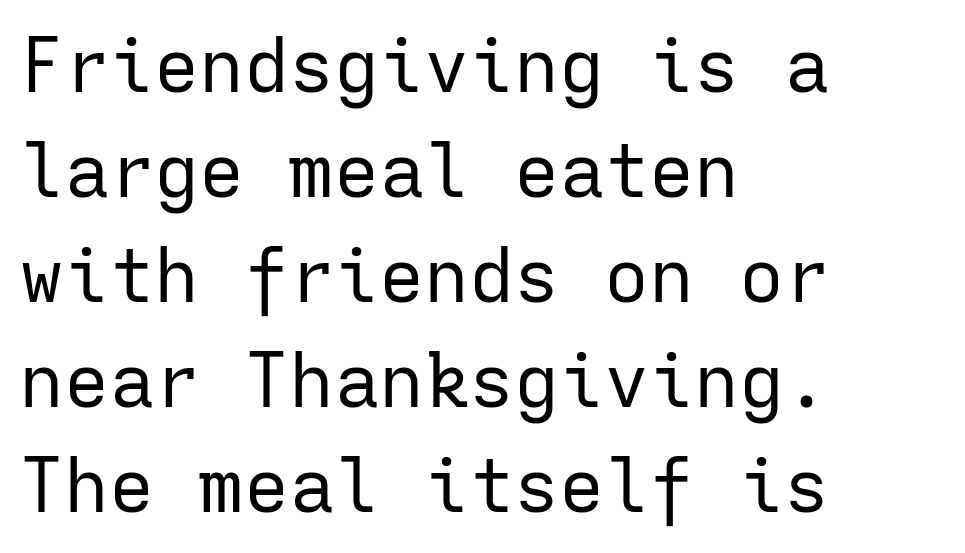
The typeface has the unassuming heft of standard copy or less. The paragraph shown leans on its left margin. The passage shown has conventional tracking throughout. Observe the absence of serifs on each vertical stroke in this sample. The leading is moderate, giving the passage an even texture. Check under the words: just untouched page.
